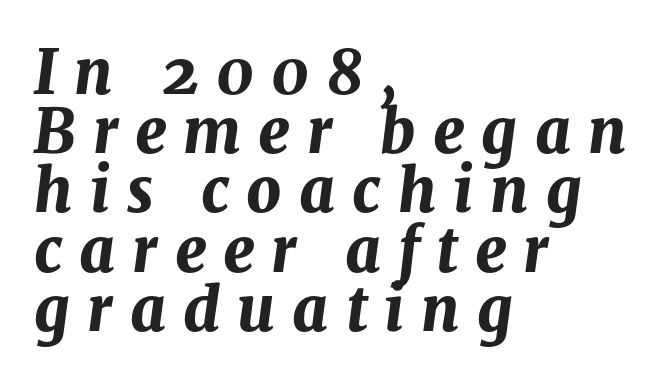
{"italic": "yes", "lean": "right", "slant_degrees": 8, "bold": "yes", "weight": "bold", "width": "normal", "stroke_contrast": "medium", "x_height": "medium", "monospaced": "no", "underline": "no", "align": "left", "line_spacing": "tight", "line_spacing_ratio": 0.97, "letter_spacing": "wide", "letter_spacing_em": 0.28, "glyph_px": 61}
